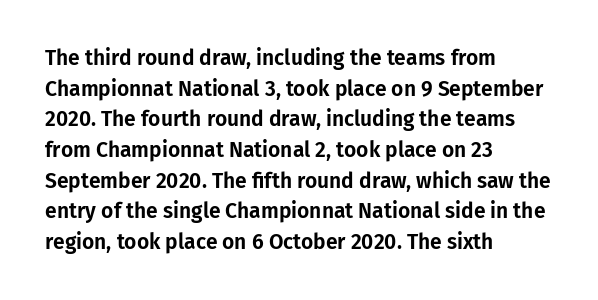
Style check: upright. Quick note: interline space is typical. This sample uses plain, unmodified letter spacing. In CSS terms this would be text-align: left.
